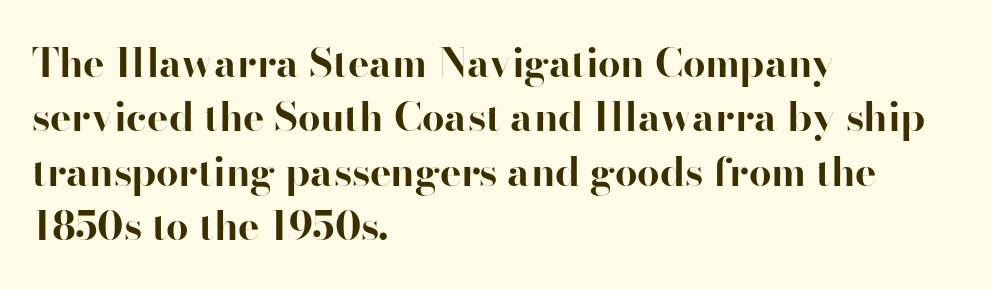
Posture: vertical. Letter spacing: default. Old-style or modern, the face here clearly has serifs. The passage shown is not underscored anywhere. Honestly, the row spacing looks completely unremarkable.
